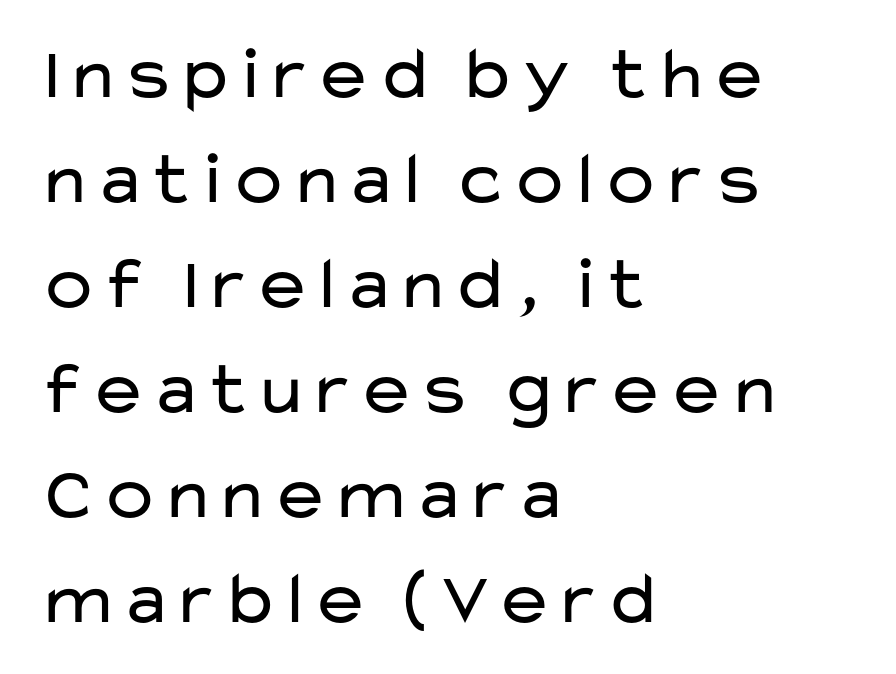
Q: Is the text bold? A: No.
Q: Is the text italic (slanted)? A: No, it is upright.
Q: Is the typeface a serif or a sans-serif typeface? A: Sans-serif.
Q: Is the text underlined? A: No.
Q: How is the paragraph aligned? A: Left-aligned.
Q: Is the spacing between letters normal or unusually wide? A: Normal.
Q: Is the spacing between lines tight, normal or loose? A: Normal.
Q: Width (condensed, normal, or wide)? A: Wide.
Q: Stroke contrast? A: Low.
Q: x-height? A: Medium.
Q: Monospaced? A: No.
